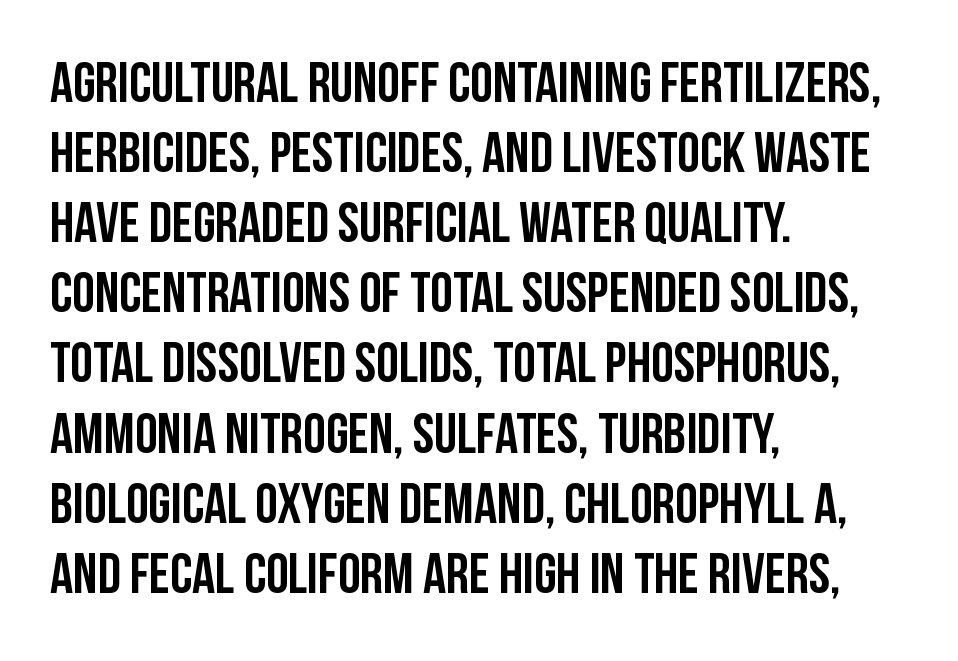
Q: Is the text italic (slanted)? A: No, it is upright.
Q: Is the typeface a serif or a sans-serif typeface? A: Sans-serif.
Q: Is the text underlined? A: No.
Q: How is the paragraph aligned? A: Left-aligned.
Q: Is the spacing between letters normal or unusually wide? A: Normal.
Q: Width (condensed, normal, or wide)? A: Condensed.
Q: Stroke contrast? A: Low.
Q: x-height? A: Large.
Q: Monospaced? A: No.
